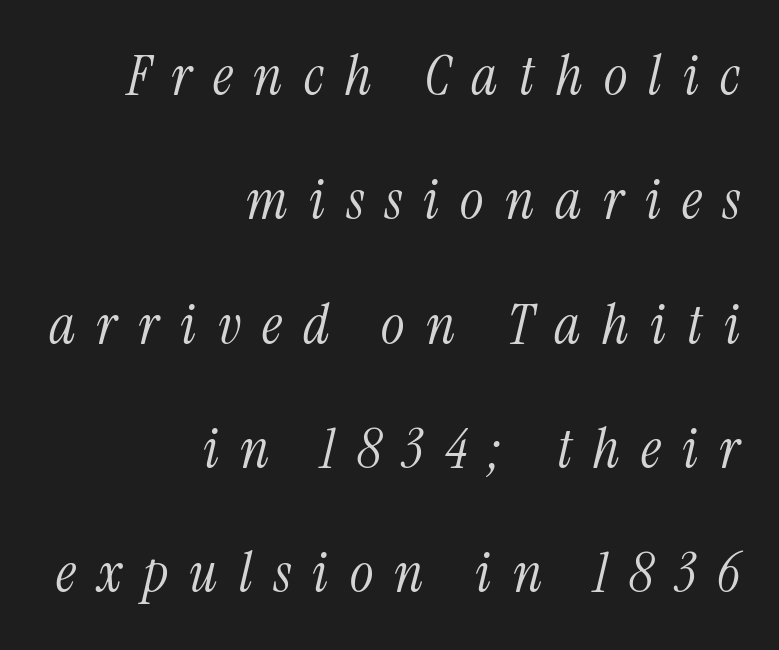
{"serif": "yes", "italic": "yes", "lean": "right", "slant_degrees": 13, "bold": "no", "weight": "light", "width": "condensed", "stroke_contrast": "medium", "x_height": "medium", "monospaced": "no", "underline": "no", "align": "right", "line_spacing": "loose", "line_spacing_ratio": 2.22, "letter_spacing": "wide", "letter_spacing_em": 0.38, "glyph_px": 56}
